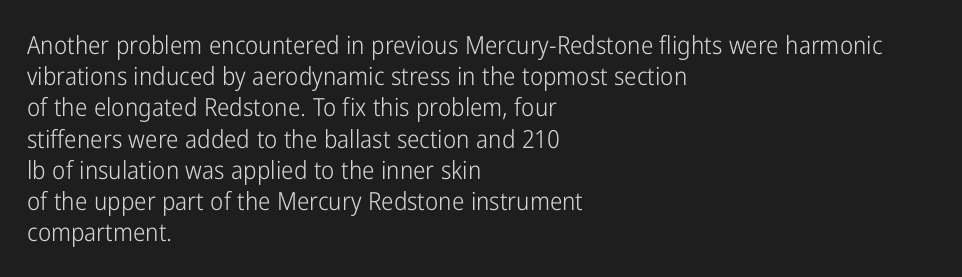
The image shows 25 px text type, upright; set left-aligned, normal line spacing (1.25x), normal letter spacing, not underlined.
